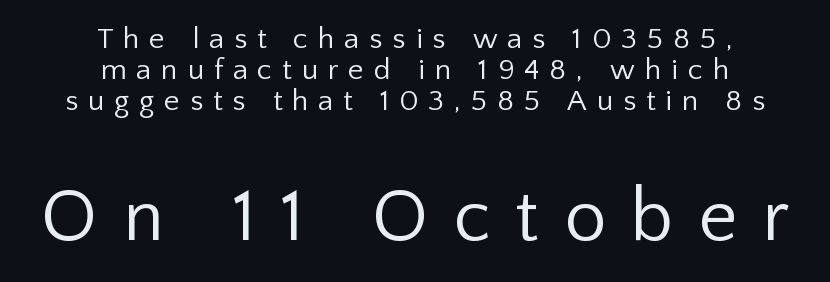
The image shows 75 px regular-weight sans-serif type, upright; set centered, tight line spacing (1.04x), unusually wide letter spacing (+0.33 em), not underlined; the second (bottom) block is 2.5x larger; low stroke contrast and a medium x-height.
